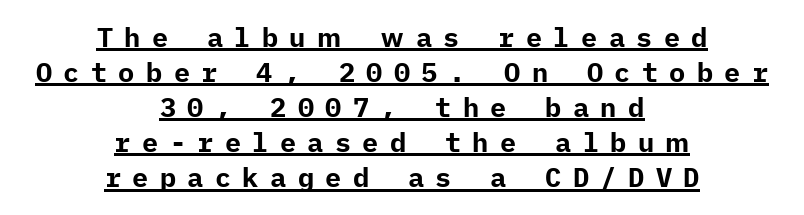
Q: Is the text bold? A: Yes.
Q: Is the text italic (slanted)? A: No, it is upright.
Q: Is the text underlined? A: Yes.
Q: How is the paragraph aligned? A: Centered.
Q: Is the spacing between letters normal or unusually wide? A: Unusually wide.
Q: Is the spacing between lines tight, normal or loose? A: Normal.
